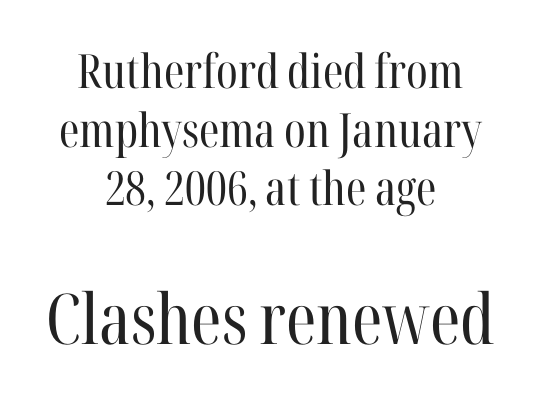
Vertically, the passage feels balanced, rows spaced as you'd expect. You could call the tracking neutral — neither tight nor loose. The specimen reads as upright at a glance. Note the varied advance widths — an 'i' is clearly narrower than an 'm'. Letters have the restrained weight of plain body copy at most. A bare baseline throughout the passage.
